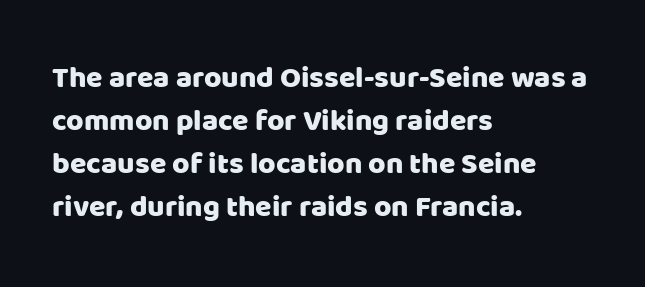
Q: Is the text italic (slanted)? A: No, it is upright.
Q: Is the typeface a serif or a sans-serif typeface? A: Sans-serif.
Q: Is the text underlined? A: No.
Q: How is the paragraph aligned? A: Left-aligned.
Q: Is the spacing between letters normal or unusually wide? A: Normal.
Q: Is the spacing between lines tight, normal or loose? A: Normal.
Q: Width (condensed, normal, or wide)? A: Normal.
Q: Stroke contrast? A: Low.
Q: x-height? A: Large.
Q: Monospaced? A: No.
